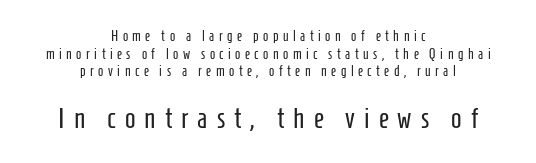
Compared with typical body copy, the letter spacing here is much looser. The glyphs are unaccompanied by any horizontal stroke below them. The font family rendered here belongs to the sans-serif group. The lines are quadded center.
